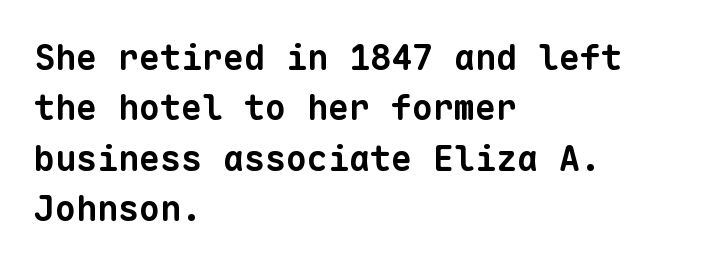
{"serif": "no", "bold": "yes", "weight": "bold", "width": "normal", "stroke_contrast": "low", "x_height": "medium", "monospaced": "yes", "underline": "no", "align": "left", "line_spacing": "normal", "line_spacing_ratio": 1.44, "letter_spacing": "normal", "letter_spacing_em": 0.0, "glyph_px": 35}
